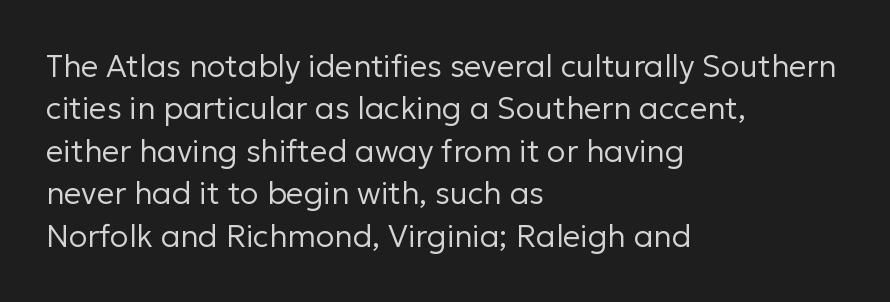
The image shows 31 px regular-weight sans-serif type, upright; set left-aligned, normal line spacing (1.37x), normal letter spacing, not underlined; low stroke contrast and a medium x-height.
